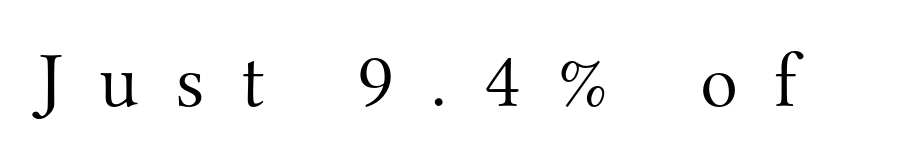
Q: Is the text bold? A: No.
Q: Is the text italic (slanted)? A: No, it is upright.
Q: Is the typeface a serif or a sans-serif typeface? A: Serif.
Q: Is the text underlined? A: No.
Q: Is the spacing between letters normal or unusually wide? A: Unusually wide.
Q: Width (condensed, normal, or wide)? A: Normal.
Q: Stroke contrast? A: Medium.
Q: x-height? A: Small.
Q: Monospaced? A: No.
